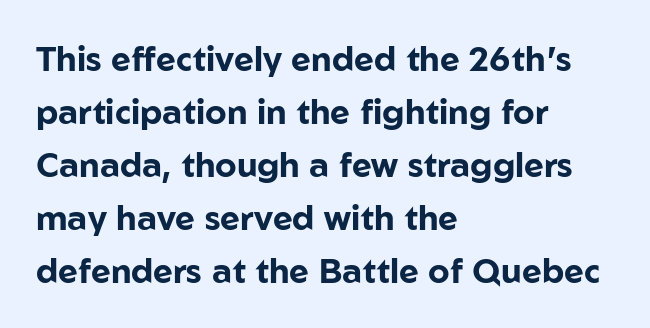
Looks like regular typesetting: each glyph gets only the width it needs. Underline: absent. Nope, not italic — everything's standing straight. Compared with a centered layout, this one pins lines to the left instead. Line spacing here is normal. Compared with typical body copy, the letter spacing here is the same.
